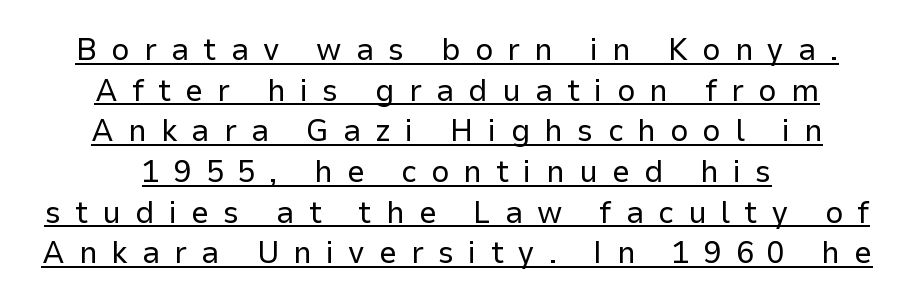
Q: Is the text bold? A: No.
Q: Is the text italic (slanted)? A: No, it is upright.
Q: Is the typeface a serif or a sans-serif typeface? A: Sans-serif.
Q: Is the text underlined? A: Yes.
Q: How is the paragraph aligned? A: Centered.
Q: Is the spacing between letters normal or unusually wide? A: Unusually wide.
Q: Is the spacing between lines tight, normal or loose? A: Normal.
Q: Width (condensed, normal, or wide)? A: Normal.
Q: Stroke contrast? A: Low.
Q: x-height? A: Medium.
Q: Monospaced? A: No.
